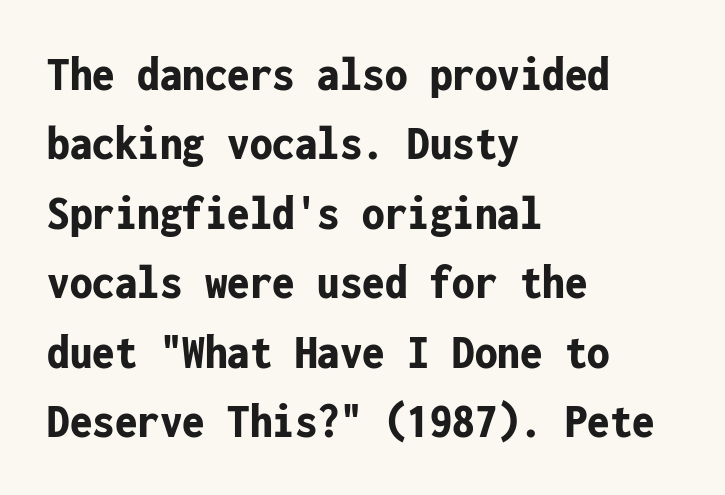
Baseline-to-baseline distance is the conventional proportion of letter height. In terms of posture, this sample is upright. Grotesque or geometric, the face here clearly has no serifs. The lines in this sample share a left origin and differ only in where they stop. Default kerning and tracking; the words read as compact shapes.
